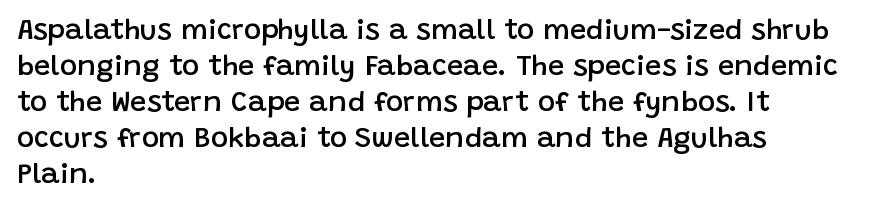
The image shows 29 px semibold sans-serif type, upright; set left-aligned, line spacing 1.24x, normal letter spacing, not underlined; low stroke contrast and a large x-height.
